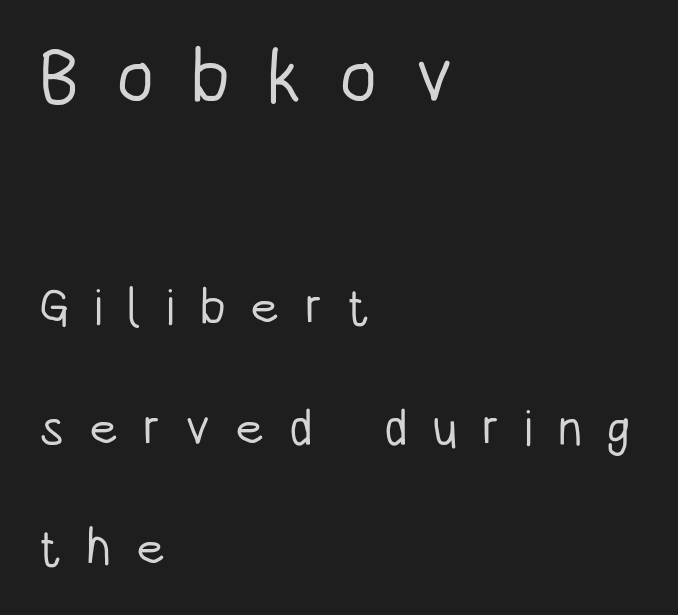
{"serif": "no", "italic": "no", "bold": "no", "weight": "light", "width": "condensed", "stroke_contrast": "low", "x_height": "large", "monospaced": "no", "underline": "no", "align": "left", "line_spacing": "loose", "line_spacing_ratio": 2.36, "letter_spacing": "wide", "letter_spacing_em": 0.48, "larger_block": "first", "size_ratio": 1.51, "glyph_px": 77}
